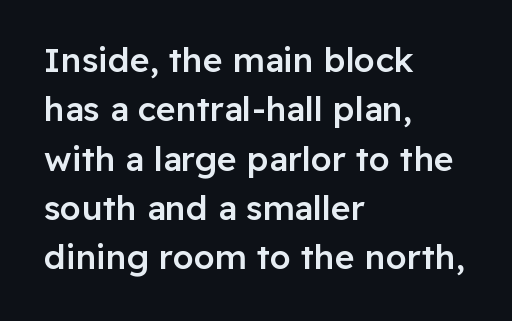
Q: Is the text bold? A: Semi-bold.
Q: Is the text italic (slanted)? A: No, it is upright.
Q: Is the typeface a serif or a sans-serif typeface? A: Sans-serif.
Q: Is the text underlined? A: No.
Q: How is the paragraph aligned? A: Left-aligned.
Q: Is the spacing between letters normal or unusually wide? A: Normal.
Q: Is the spacing between lines tight, normal or loose? A: Normal.
Q: Width (condensed, normal, or wide)? A: Normal.
Q: Stroke contrast? A: Low.
Q: x-height? A: Medium.
Q: Monospaced? A: No.
